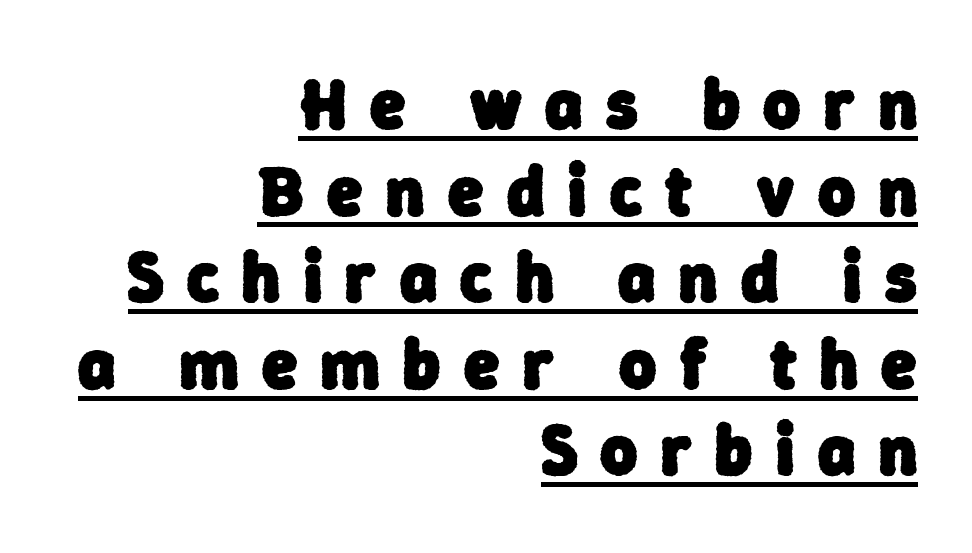
The image shows 71 px heavy sans-serif type; set right-aligned, line spacing 1.22x, unusually wide letter spacing (+0.33 em), underlined; low stroke contrast and a medium x-height.
